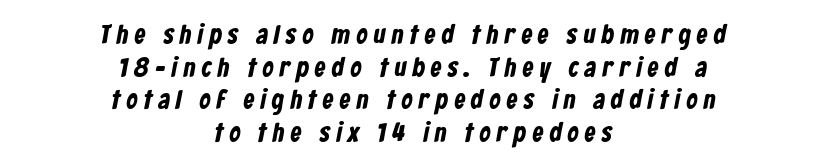
Q: Is the text bold? A: Yes.
Q: Is the text underlined? A: No.
Q: How is the paragraph aligned? A: Centered.
Q: Is the spacing between letters normal or unusually wide? A: Unusually wide.
